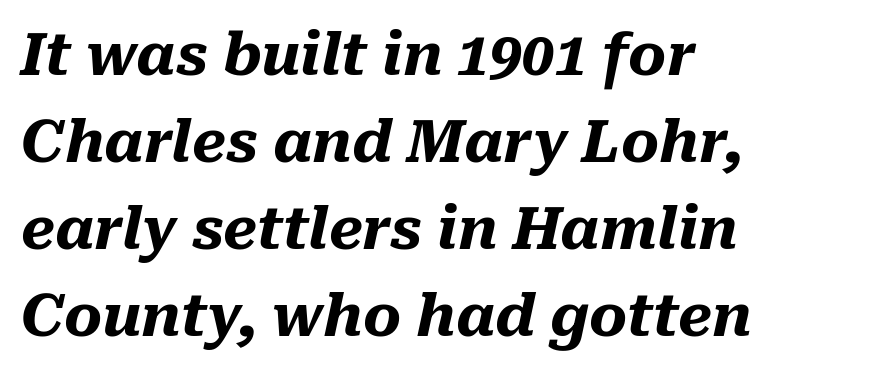
The image shows 58 px heavy type, italic (leaning right); set left-aligned, normal line spacing (1.5x), normal letter spacing, not underlined; medium stroke contrast and a medium x-height.
